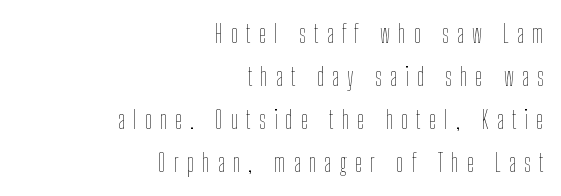
{"italic": "no", "bold": "no", "underline": "no", "align": "right", "line_spacing_ratio": 1.72, "letter_spacing": "wide", "letter_spacing_em": 0.33, "glyph_px": 25}
